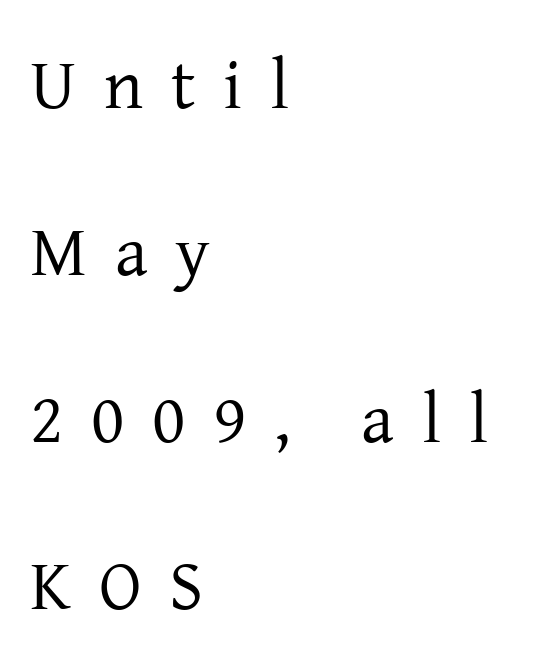
{"serif": "yes", "italic": "no", "bold": "no", "weight": "regular", "width": "normal", "stroke_contrast": "low", "x_height": "medium", "monospaced": "no", "underline": "no", "align": "left", "line_spacing": "loose", "line_spacing_ratio": 2.35, "letter_spacing": "wide", "letter_spacing_em": 0.39, "glyph_px": 71}
